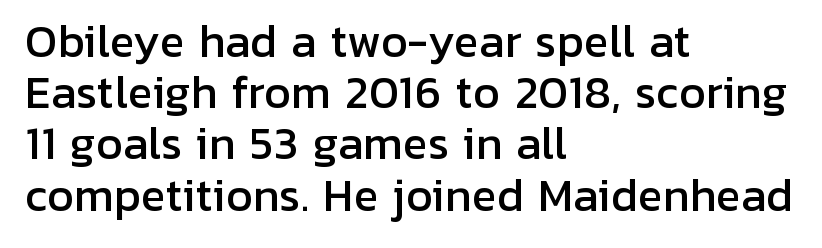
The letters advance in unequal steps, a hallmark of proportional type. Letter spacing: default. A clean baseline with only descenders dipping below it. Ordinary non-slanted type is in use. Horizontal alignment here is leftward, the default for most running prose. The face used here is a sans, in the tradition of grotesques and geometrics.
